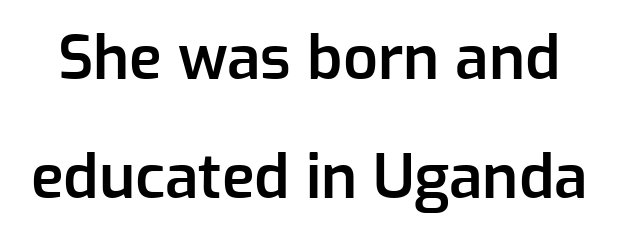
Leading is clearly above the norm, producing a sparse column. The characters look somewhat weighty, a semibold short of true bold. When letters stand straight like this, we call the style roman or upright. Each letter keeps its own natural width here, so spacing adapts to shape. Honestly, there is no underline to notice here at all.
